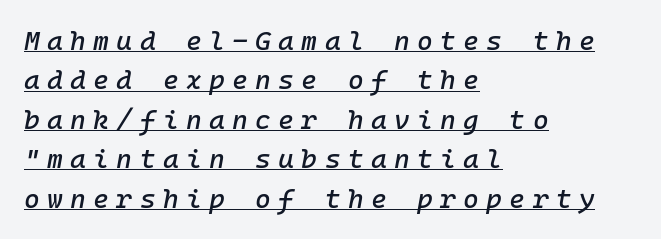
Q: Is the text italic (slanted)? A: Yes, it leans right by about 10 degrees.
Q: Is the text underlined? A: Yes.
Q: How is the paragraph aligned? A: Left-aligned.
Q: Is the spacing between letters normal or unusually wide? A: Unusually wide.
Q: Is the spacing between lines tight, normal or loose? A: Normal.
